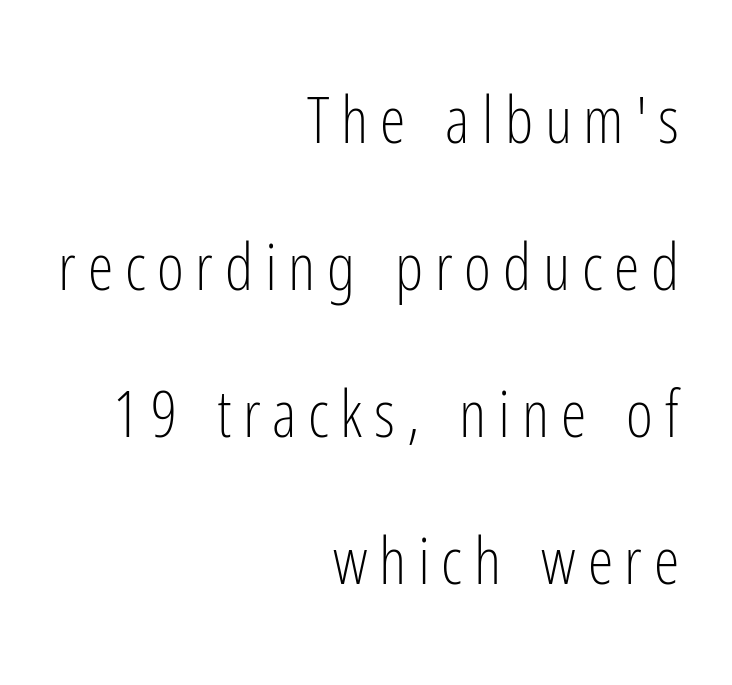
Q: Is the text bold? A: No.
Q: Is the text italic (slanted)? A: No, it is upright.
Q: Is the typeface a serif or a sans-serif typeface? A: Sans-serif.
Q: Is the text underlined? A: No.
Q: How is the paragraph aligned? A: Right-aligned.
Q: Is the spacing between lines tight, normal or loose? A: Loose.
Q: Width (condensed, normal, or wide)? A: Condensed.
Q: Stroke contrast? A: Low.
Q: x-height? A: Medium.
Q: Monospaced? A: No.
